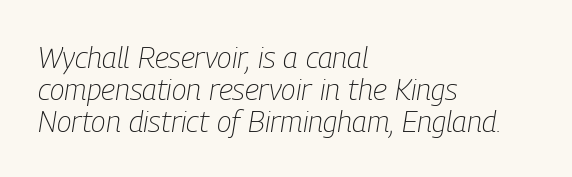
{"italic": "yes", "lean": "right", "slant_degrees": 9, "bold": "no", "weight": "light", "width": "condensed", "stroke_contrast": "low", "x_height": "medium", "monospaced": "no", "underline": "no", "align": "left", "line_spacing": "tight", "line_spacing_ratio": 1.06, "letter_spacing": "normal", "letter_spacing_em": 0.0, "glyph_px": 30}
